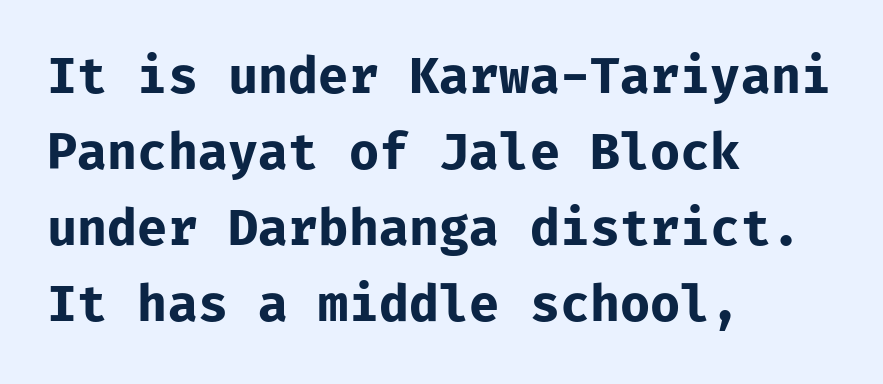
Q: Is the text bold? A: Yes.
Q: Is the text italic (slanted)? A: No, it is upright.
Q: Is the typeface a serif or a sans-serif typeface? A: Sans-serif.
Q: Is the text underlined? A: No.
Q: How is the paragraph aligned? A: Left-aligned.
Q: Is the spacing between letters normal or unusually wide? A: Normal.
Q: Is the spacing between lines tight, normal or loose? A: Normal.
Q: Width (condensed, normal, or wide)? A: Normal.
Q: Stroke contrast? A: Low.
Q: x-height? A: Medium.
Q: Monospaced? A: Yes.
